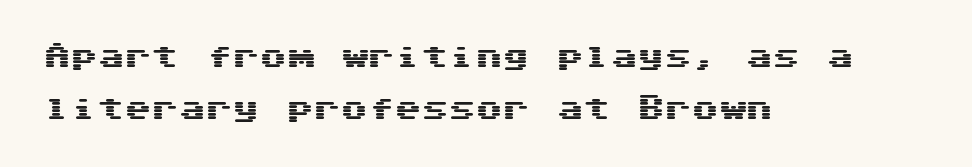
{"italic": "no", "underline": "no", "align": "left", "line_spacing": "loose", "line_spacing_ratio": 1.94, "letter_spacing": "normal", "letter_spacing_em": 0.0, "glyph_px": 27}
